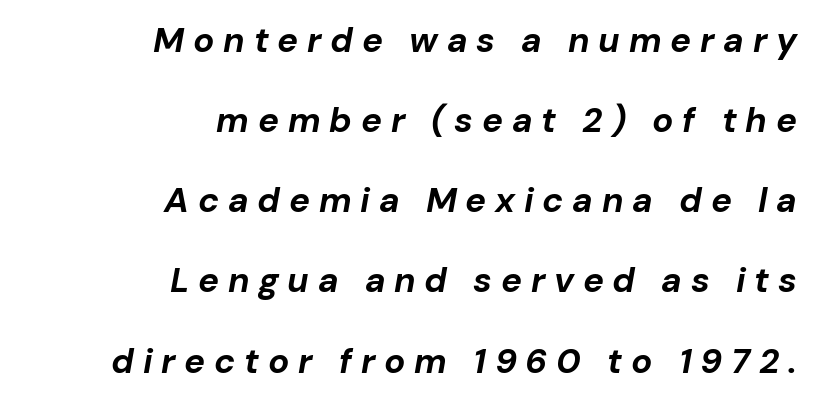
The horizontal fit of the characters is loose and conspicuously gappy. The passage shown is typed in a proportional face where columns would drift. These lines stand farther apart than default settings would place them. The passage shown is not underscored anywhere. Caption: bold face, heavy strokes. One-word summary of the alignment: right.
